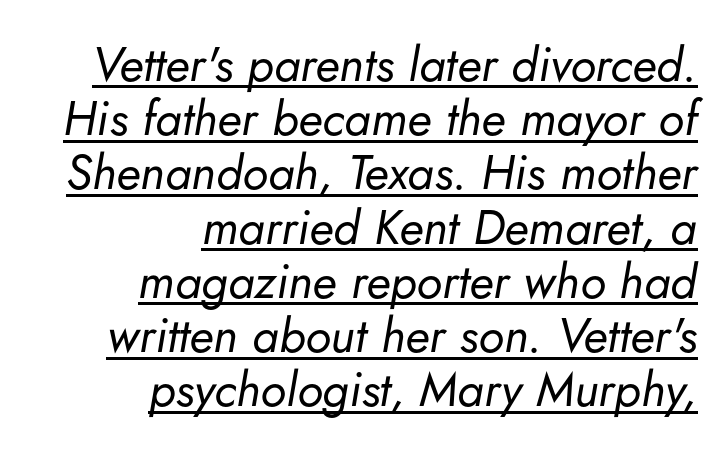
Quick note: interline space is minimal. Think of a printed novel: that variable character pitch is what you see here. There's an unmistakable incline to the writing here. The typesetter chose a ragged-left arrangement here. Does a line run under the words? Yes, clearly.
